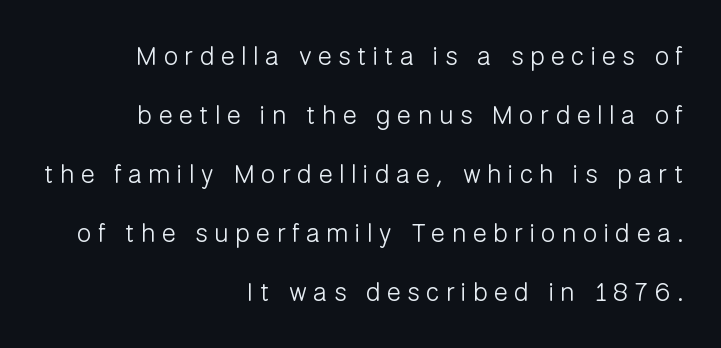
{"italic": "no", "bold": "no", "underline": "no", "align": "right", "line_spacing": "loose", "line_spacing_ratio": 2.27, "letter_spacing": "wide", "letter_spacing_em": 0.25, "glyph_px": 26}
